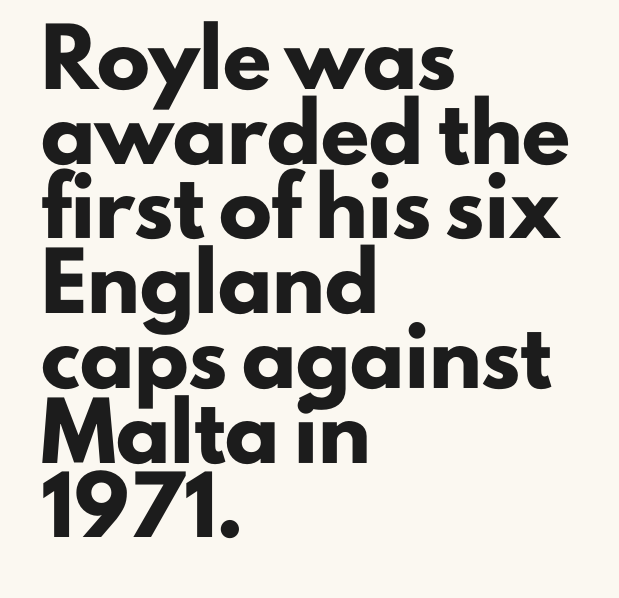
Think of a printed novel: that variable character pitch is what you see here. The glyphs have the mass of a bold cut. The passage shown is typeset with a sans-serif family. Notice how the passage keeps a crisp vertical edge on the left only. Check under the words: just untouched page.
